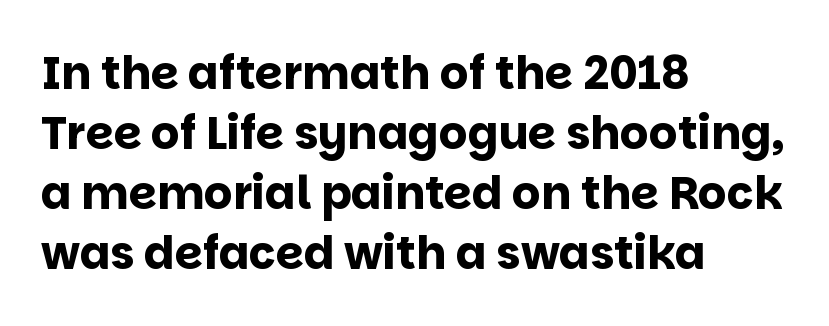
{"serif": "no", "italic": "no", "bold": "yes", "weight": "bold", "width": "normal", "stroke_contrast": "low", "x_height": "large", "monospaced": "no", "underline": "no", "align": "left", "line_spacing": "normal", "line_spacing_ratio": 1.33, "letter_spacing": "normal", "letter_spacing_em": 0.0, "glyph_px": 45}
